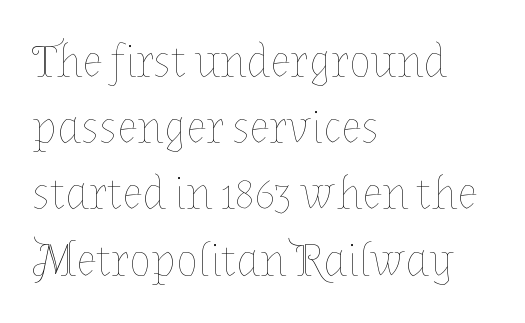
The image shows 46 px thin type, upright; set left-aligned, normal line spacing (1.44x), normal letter spacing, not underlined; low stroke contrast and a medium x-height.
